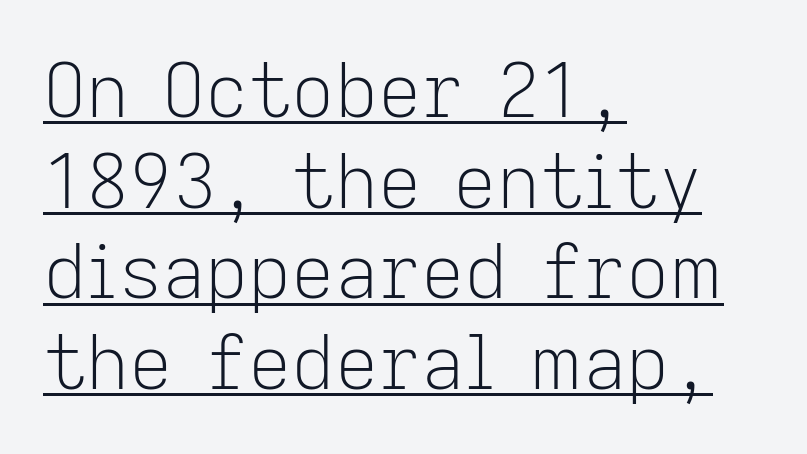
Q: Is the text bold? A: No.
Q: Is the text italic (slanted)? A: No, it is upright.
Q: Is the typeface a serif or a sans-serif typeface? A: Sans-serif.
Q: Is the text underlined? A: Yes.
Q: How is the paragraph aligned? A: Left-aligned.
Q: Is the spacing between letters normal or unusually wide? A: Normal.
Q: Width (condensed, normal, or wide)? A: Normal.
Q: Stroke contrast? A: Low.
Q: x-height? A: Medium.
Q: Monospaced? A: No.
